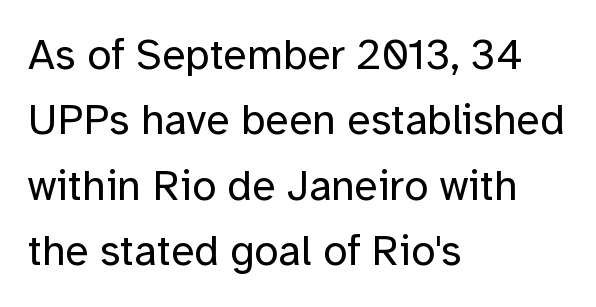
Q: Is the text bold? A: No.
Q: Is the text italic (slanted)? A: No, it is upright.
Q: Is the typeface a serif or a sans-serif typeface? A: Sans-serif.
Q: Is the text underlined? A: No.
Q: How is the paragraph aligned? A: Left-aligned.
Q: Is the spacing between letters normal or unusually wide? A: Normal.
Q: Is the spacing between lines tight, normal or loose? A: Normal.
Q: Width (condensed, normal, or wide)? A: Normal.
Q: Stroke contrast? A: Low.
Q: x-height? A: Medium.
Q: Monospaced? A: No.
